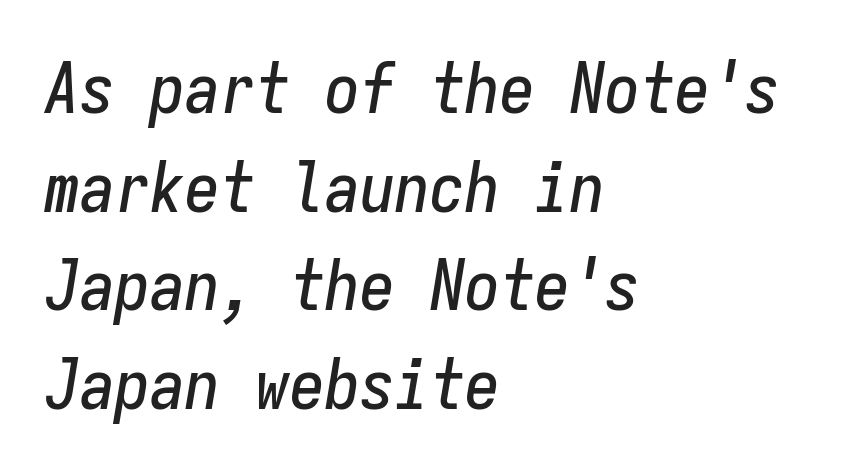
Every character sits at an angle, as italics do. The paragraph shown leans on its left margin. Horizontal bands of white between lines are of average thickness. Each row of text sits above clean, open space.
